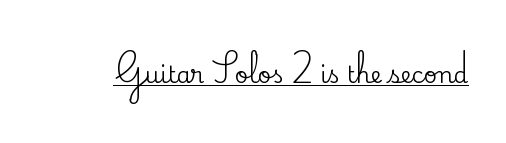
{"italic": "no", "underline": "yes", "letter_spacing": "normal", "letter_spacing_em": 0.0, "glyph_px": 23}
